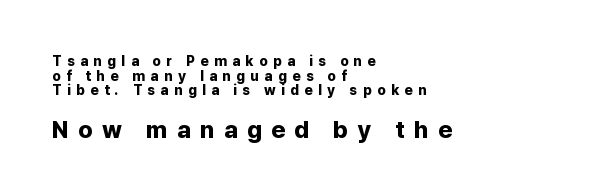
Q: Is the text bold? A: Yes.
Q: Is the text italic (slanted)? A: No, it is upright.
Q: Is the text underlined? A: No.
Q: How is the paragraph aligned? A: Left-aligned.
Q: Is the spacing between letters normal or unusually wide? A: Unusually wide.
Q: Is the spacing between lines tight, normal or loose? A: Tight.
Q: Which block of text is set in a larger size, the first (top) or the second (bottom)? A: The second (bottom) one.
